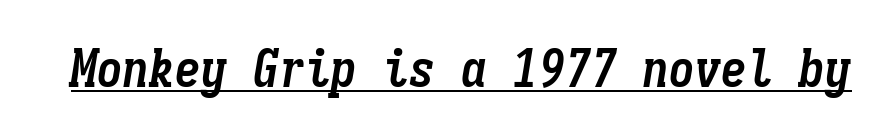
These lines are rendered in a fixed-pitch font. Is the type slanted? Yes — the strokes lean at a clear angle. The words here are underlined. The letters sit at their default tracking, neither squeezed nor spread. Heft: maximum for text — a bold.
